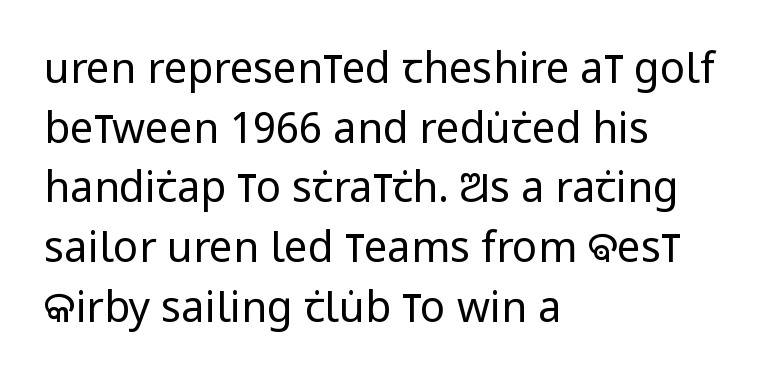
Q: Is the text bold? A: No.
Q: Is the text italic (slanted)? A: No, it is upright.
Q: Is the typeface a serif or a sans-serif typeface? A: Sans-serif.
Q: Is the text underlined? A: No.
Q: How is the paragraph aligned? A: Left-aligned.
Q: Is the spacing between letters normal or unusually wide? A: Normal.
Q: Is the spacing between lines tight, normal or loose? A: Normal.
Q: Width (condensed, normal, or wide)? A: Condensed.
Q: Stroke contrast? A: Low.
Q: x-height? A: Large.
Q: Monospaced? A: No.
